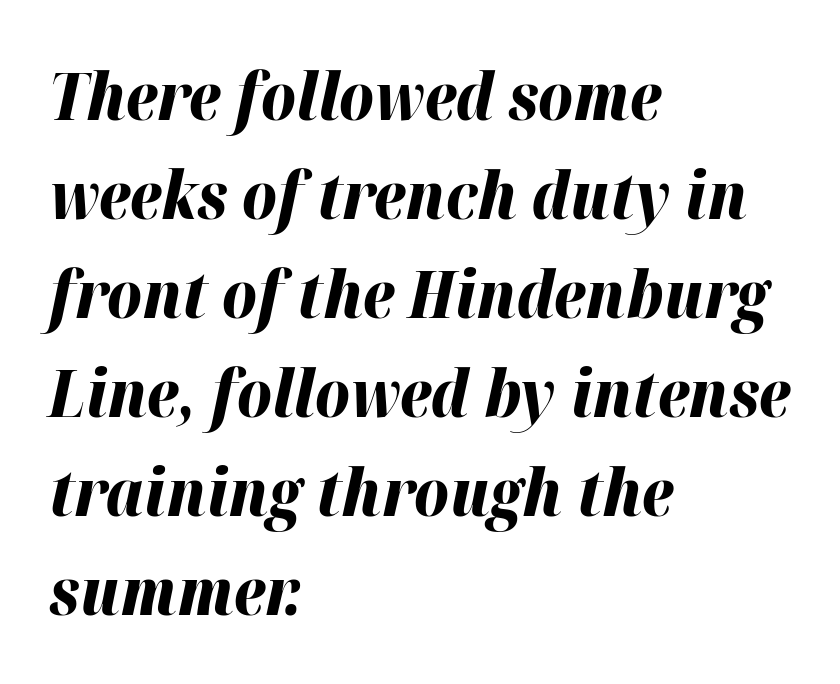
Each row of text sits above clean, open space. How heavy is the stroke? Heavy — this is a bold. Is this a fixed-width face? No — the glyphs have proportional, varying widths. Is there much room between lines? A standard amount, neither cramped nor airy. Each line starts at the same left margin while the right side varies.
